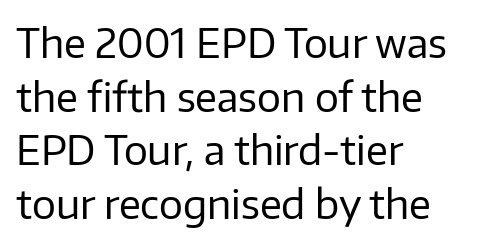
Q: Is the text bold? A: No.
Q: Is the text italic (slanted)? A: No, it is upright.
Q: Is the typeface a serif or a sans-serif typeface? A: Sans-serif.
Q: Is the text underlined? A: No.
Q: How is the paragraph aligned? A: Left-aligned.
Q: Is the spacing between letters normal or unusually wide? A: Normal.
Q: Is the spacing between lines tight, normal or loose? A: Normal.
Q: Width (condensed, normal, or wide)? A: Normal.
Q: Stroke contrast? A: Low.
Q: x-height? A: Medium.
Q: Monospaced? A: No.
